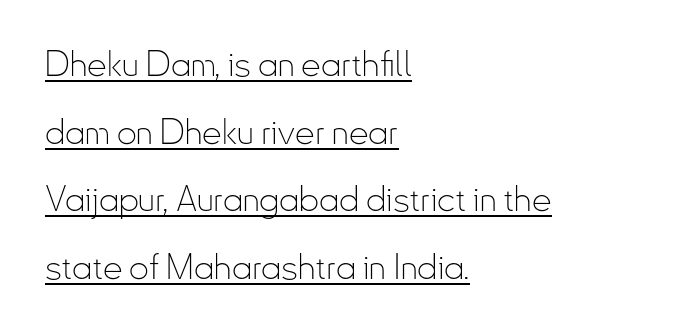
{"serif": "no", "italic": "no", "bold": "no", "weight": "thin", "width": "condensed", "stroke_contrast": "low", "x_height": "small", "monospaced": "no", "underline": "yes", "align": "left", "line_spacing": "loose", "line_spacing_ratio": 1.93, "letter_spacing": "normal", "letter_spacing_em": 0.0, "glyph_px": 35}
